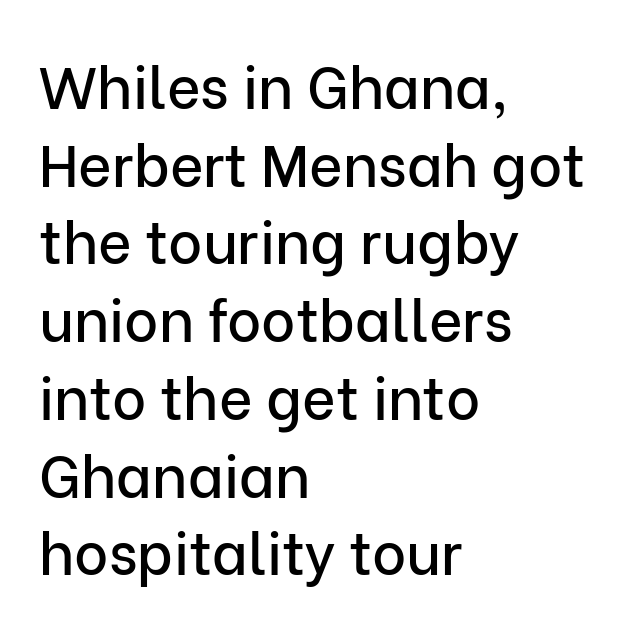
The image shows 58 px sans-serif type, upright; set left-aligned, normal line spacing (1.34x), normal letter spacing, not underlined; low stroke contrast and a medium x-height.
